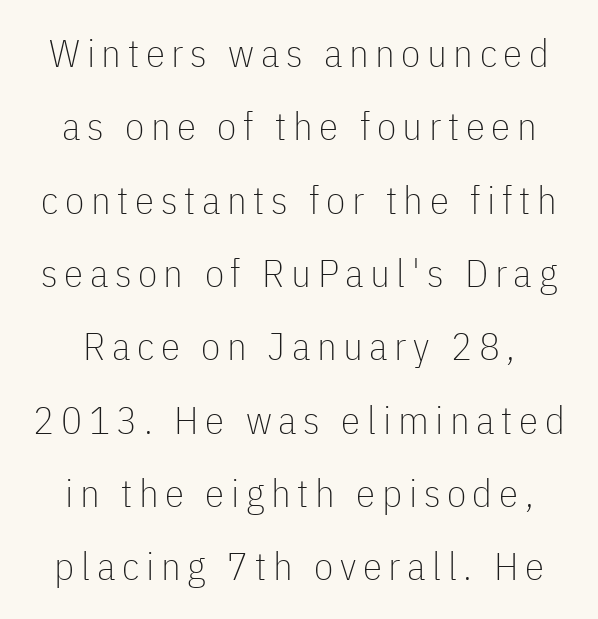
Q: Is the text bold? A: No.
Q: Is the text italic (slanted)? A: No, it is upright.
Q: Is the typeface a serif or a sans-serif typeface? A: Sans-serif.
Q: Is the text underlined? A: No.
Q: Width (condensed, normal, or wide)? A: Condensed.
Q: Stroke contrast? A: Low.
Q: x-height? A: Medium.
Q: Monospaced? A: No.
